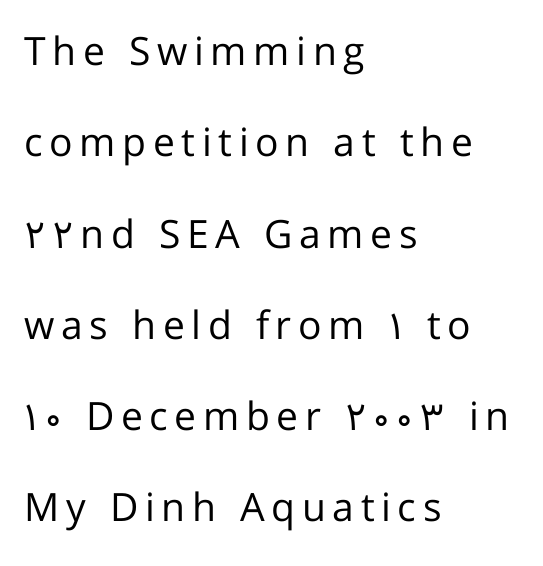
Q: Is the text bold? A: No.
Q: Is the text italic (slanted)? A: No, it is upright.
Q: Is the typeface a serif or a sans-serif typeface? A: Sans-serif.
Q: Is the text underlined? A: No.
Q: How is the paragraph aligned? A: Left-aligned.
Q: Is the spacing between lines tight, normal or loose? A: Loose.
Q: Width (condensed, normal, or wide)? A: Normal.
Q: Stroke contrast? A: Low.
Q: x-height? A: Medium.
Q: Monospaced? A: No.
